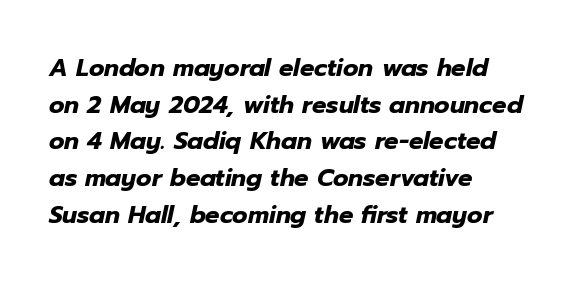
The passage shown leans; its letterforms are oblique. A student would call this left alignment; a typographer would say flush left, rag right. The type is set solid horizontally, with unmodified tracking. Notice how descenders clear the ascenders below comfortably — that's standard leading. Anything drawn beneath the words? Only blank space. Students, this is bold: see how much ink each stroke carries.
